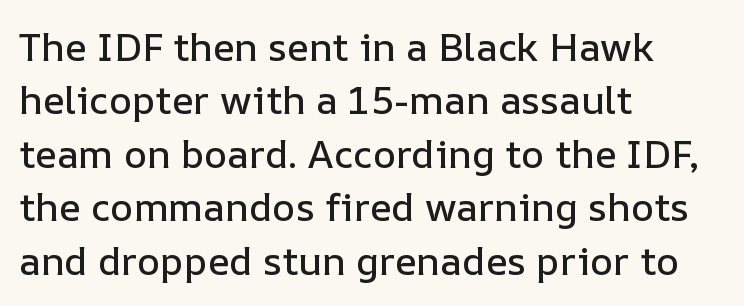
The image shows 39 px text type, upright; set left-aligned, normal line spacing (1.37x), normal letter spacing, not underlined; low stroke contrast and a medium x-height.
